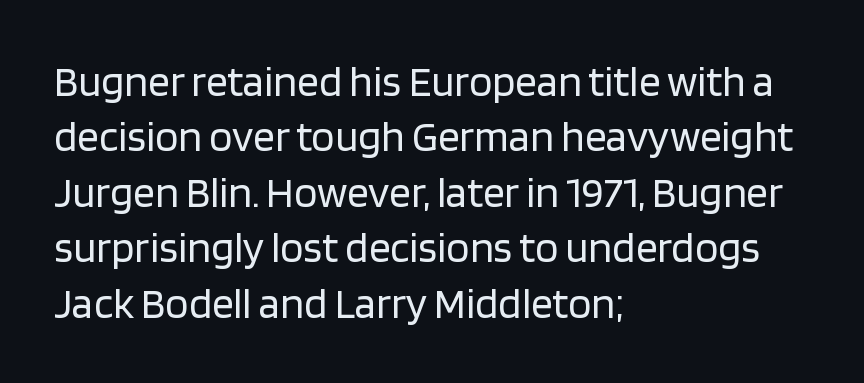
{"serif": "no", "italic": "no", "bold": "no", "weight": "regular", "width": "normal", "stroke_contrast": "low", "x_height": "large", "monospaced": "no", "underline": "no", "align": "left", "line_spacing": "normal", "line_spacing_ratio": 1.29, "letter_spacing": "normal", "letter_spacing_em": 0.0, "glyph_px": 43}
